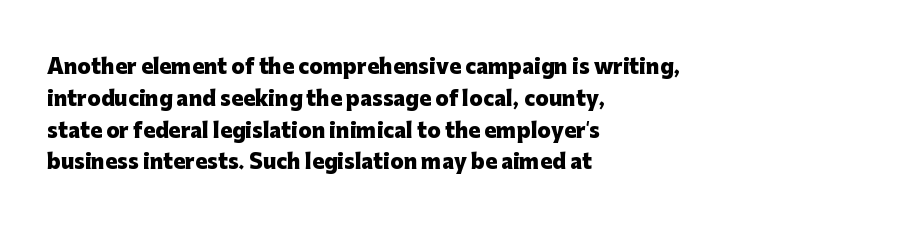
The image shows 20 px bold type, upright; set left-aligned, normal line spacing (1.59x), normal letter spacing, not underlined.
